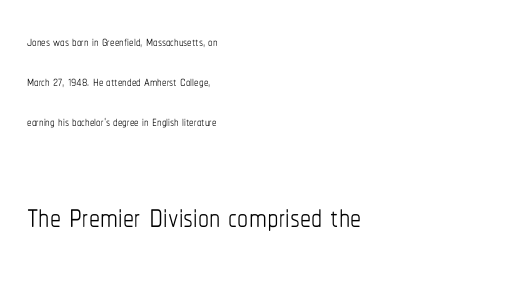
The image shows 44 px thin, condensed type, upright; set left-aligned, loose line spacing (2.21x), normal letter spacing, not underlined; the second (bottom) block is 2.44x larger; low stroke contrast and a medium x-height.
